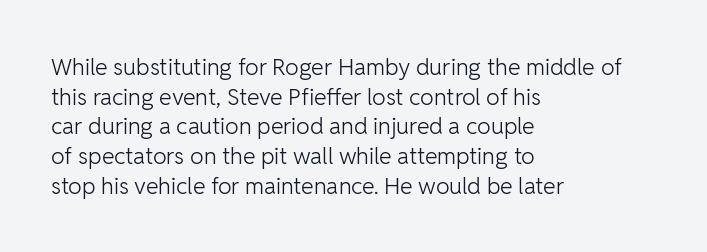
Q: Is the text bold? A: No.
Q: Is the text italic (slanted)? A: No, it is upright.
Q: Is the text underlined? A: No.
Q: How is the paragraph aligned? A: Left-aligned.
Q: Is the spacing between letters normal or unusually wide? A: Normal.
Q: Is the spacing between lines tight, normal or loose? A: Normal.
